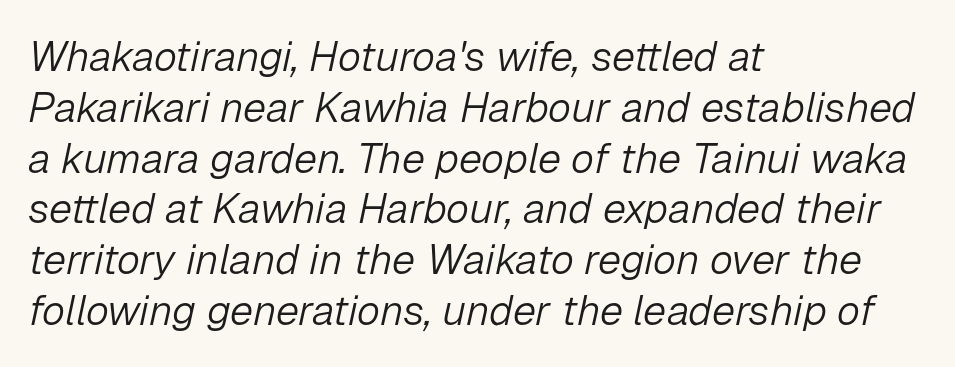
Think of a printed novel: that variable character pitch is what you see here. A bare baseline throughout the passage. This is not heavy type; no bold has been used. The letterforms sit shoulder to shoulder at normal distance.
